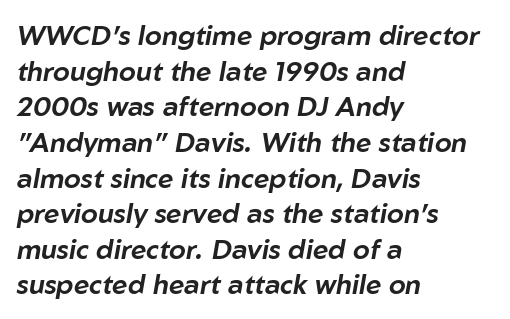
{"italic": "yes", "lean": "right", "slant_degrees": 10, "underline": "no", "align": "left", "line_spacing": "normal", "line_spacing_ratio": 1.32, "letter_spacing": "normal", "letter_spacing_em": 0.0, "glyph_px": 27}
